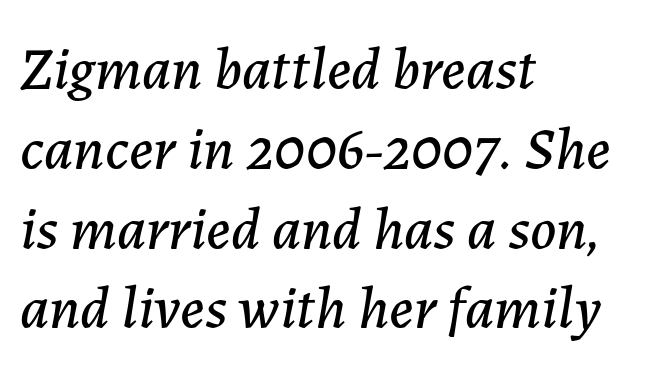
The image shows 60 px text type, italic (leaning right); set left-aligned, normal line spacing (1.33x), normal letter spacing, not underlined; low stroke contrast and a medium x-height.
